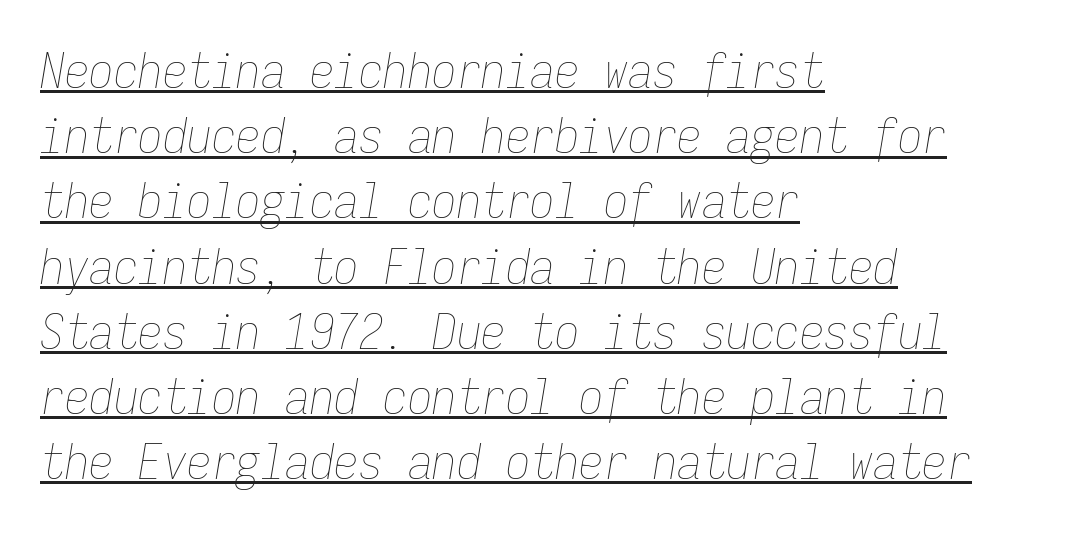
{"italic": "yes", "lean": "right", "slant_degrees": 9, "bold": "no", "weight": "thin", "width": "condensed", "stroke_contrast": "low", "x_height": "medium", "monospaced": "yes", "underline": "yes", "align": "left", "line_spacing": "normal", "line_spacing_ratio": 1.33, "letter_spacing": "normal", "letter_spacing_em": 0.0, "glyph_px": 49}
